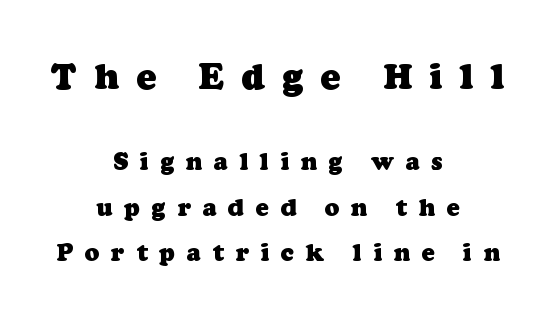
The image shows 36 px heavy serif type; set centered, line spacing 1.88x, unusually wide letter spacing (+0.48 em), not underlined; the first (top) block is 1.5x larger; low stroke contrast and a medium x-height.
